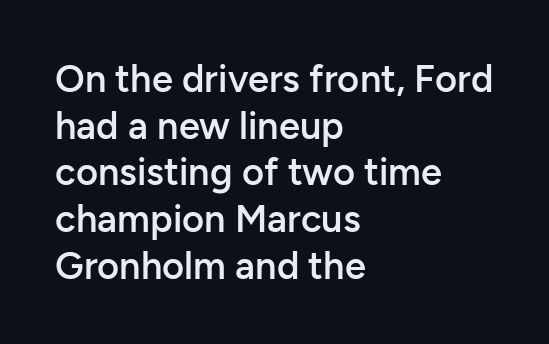
A sans-serif font was chosen for this passage. Firm but not heavy-handed strokes: this text is semibold. Anything drawn beneath the words? Only blank space. How are the letters spaced? Ordinarily, with no added tracking. Line starts are locked; line ends wander. Style check: upright.
